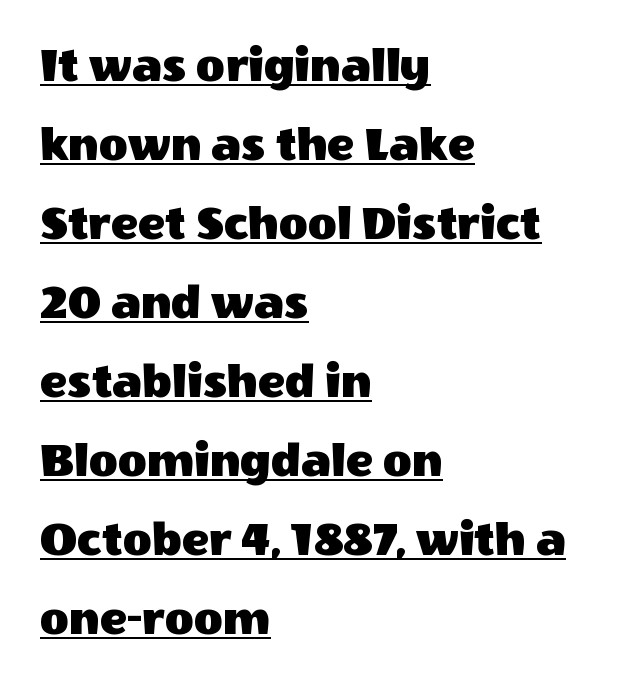
Q: Is the text italic (slanted)? A: No, it is upright.
Q: Is the typeface a serif or a sans-serif typeface? A: Sans-serif.
Q: Is the text underlined? A: Yes.
Q: How is the paragraph aligned? A: Left-aligned.
Q: Is the spacing between letters normal or unusually wide? A: Normal.
Q: Is the spacing between lines tight, normal or loose? A: Normal.
Q: Width (condensed, normal, or wide)? A: Normal.
Q: x-height? A: Large.
Q: Monospaced? A: No.
